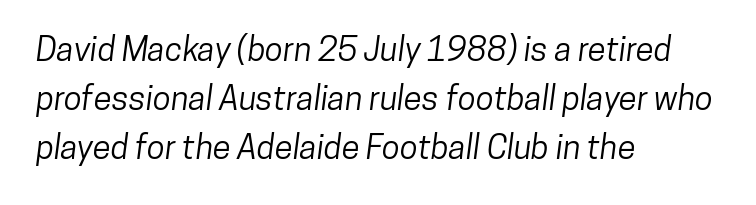
Q: Is the typeface a serif or a sans-serif typeface? A: Sans-serif.
Q: Is the text underlined? A: No.
Q: How is the paragraph aligned? A: Left-aligned.
Q: Is the spacing between letters normal or unusually wide? A: Normal.
Q: Is the spacing between lines tight, normal or loose? A: Normal.
Q: Width (condensed, normal, or wide)? A: Condensed.
Q: Stroke contrast? A: Low.
Q: x-height? A: Medium.
Q: Monospaced? A: No.
